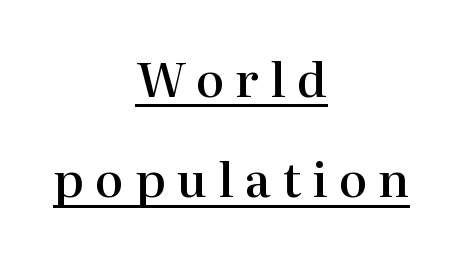
Q: Is the text bold? A: Semi-bold.
Q: Is the text italic (slanted)? A: No, it is upright.
Q: Is the typeface a serif or a sans-serif typeface? A: Serif.
Q: Is the text underlined? A: Yes.
Q: How is the paragraph aligned? A: Centered.
Q: Is the spacing between letters normal or unusually wide? A: Unusually wide.
Q: Is the spacing between lines tight, normal or loose? A: Loose.
Q: Width (condensed, normal, or wide)? A: Normal.
Q: Stroke contrast? A: High.
Q: x-height? A: Medium.
Q: Monospaced? A: No.
